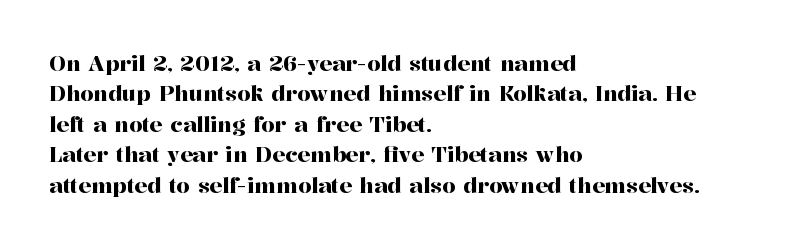
The image shows 21 px text type, upright; set left-aligned, normal line spacing (1.45x), normal letter spacing, not underlined.
